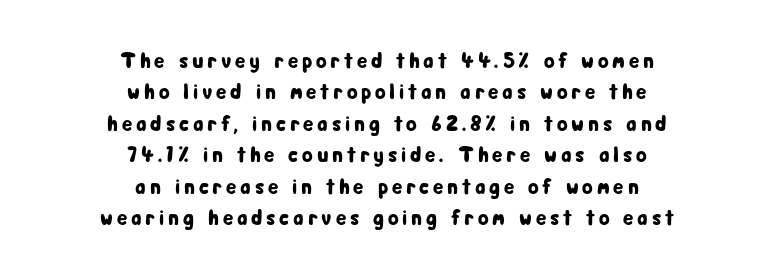
{"italic": "no", "underline": "no", "align": "center", "line_spacing": "normal", "line_spacing_ratio": 1.43, "glyph_px": 22}
